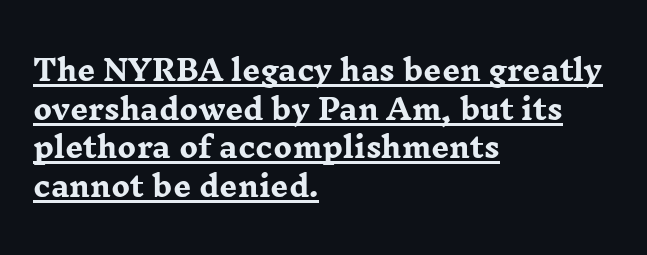
Chunky letters — that's bold for sure. You could not count columns in this text — the font is proportionally spaced. Compared with a centered layout, this one pins lines to the left instead. Inter-character spacing is left at the font's built-in metrics. What kind of face is this? One with serifs.
